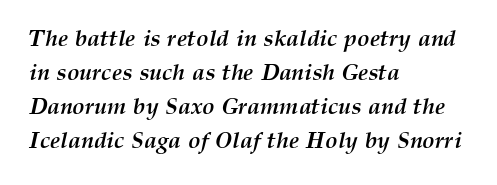
{"italic": "yes", "lean": "right", "slant_degrees": 12, "bold": "yes", "underline": "no", "align": "left", "line_spacing": "normal", "line_spacing_ratio": 1.48, "letter_spacing": "normal", "letter_spacing_em": 0.0, "glyph_px": 23}
